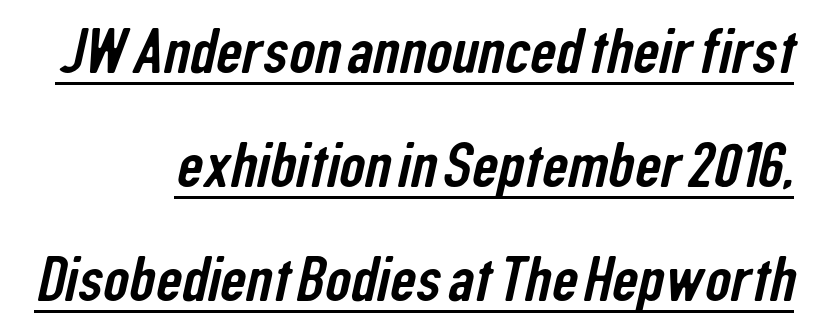
{"serif": "no", "width": "condensed", "stroke_contrast": "low", "x_height": "medium", "monospaced": "no", "underline": "yes", "line_spacing_ratio": 1.78, "letter_spacing": "normal", "letter_spacing_em": 0.0, "glyph_px": 64}
